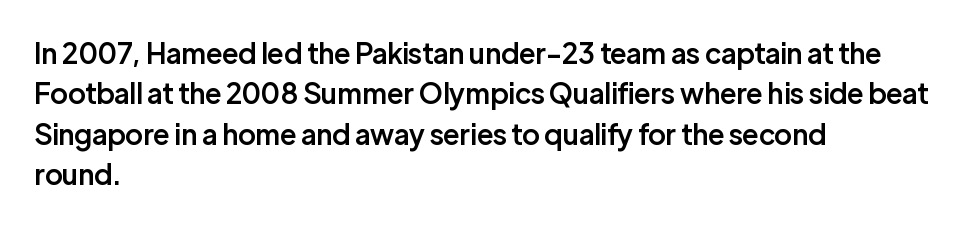
{"serif": "no", "italic": "no", "bold": "semi", "weight": "semibold", "width": "normal", "stroke_contrast": "low", "x_height": "medium", "monospaced": "no", "underline": "no", "align": "left", "line_spacing": "normal", "line_spacing_ratio": 1.44, "letter_spacing": "normal", "letter_spacing_em": 0.0, "glyph_px": 28}
